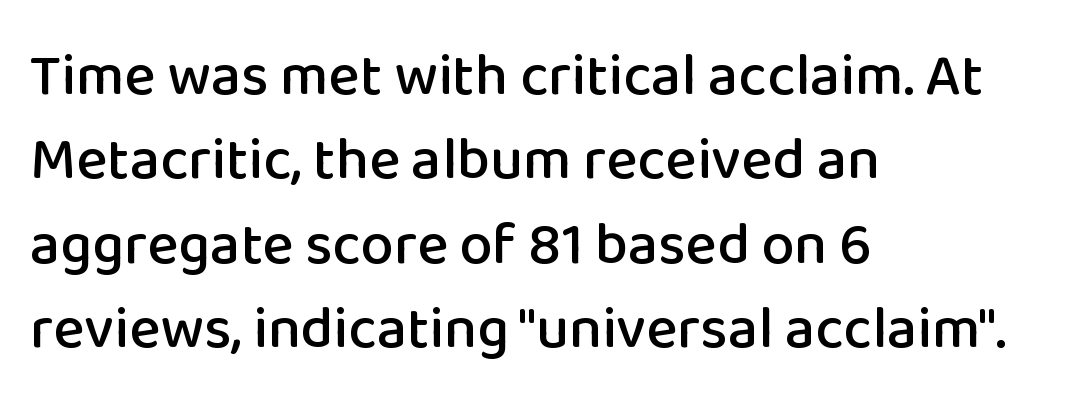
The image shows 59 px sans-serif type, upright; set left-aligned, normal line spacing (1.43x), normal letter spacing, not underlined; low stroke contrast and a medium x-height.
